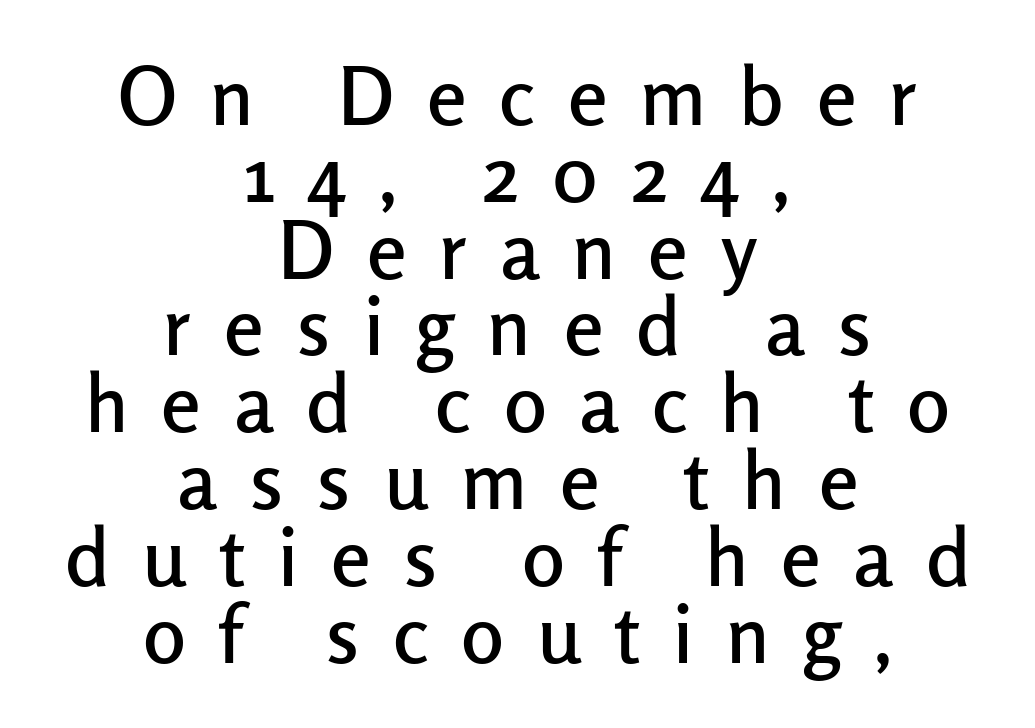
Q: Is the text italic (slanted)? A: No, it is upright.
Q: Is the typeface a serif or a sans-serif typeface? A: Sans-serif.
Q: Is the text underlined? A: No.
Q: How is the paragraph aligned? A: Centered.
Q: Is the spacing between letters normal or unusually wide? A: Unusually wide.
Q: Is the spacing between lines tight, normal or loose? A: Tight.
Q: Width (condensed, normal, or wide)? A: Normal.
Q: Stroke contrast? A: Low.
Q: x-height? A: Medium.
Q: Monospaced? A: No.
